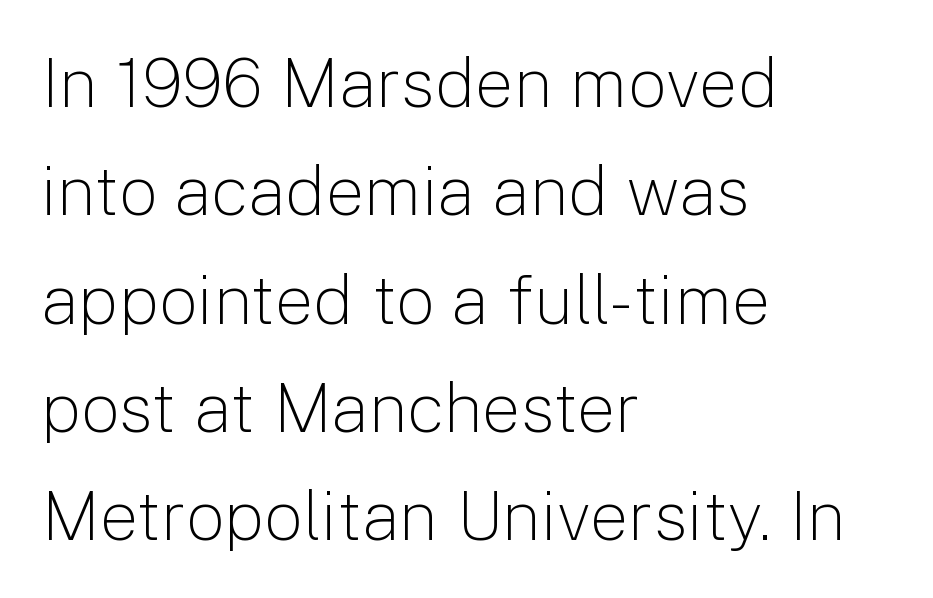
{"serif": "no", "italic": "no", "bold": "no", "weight": "light", "width": "normal", "stroke_contrast": "low", "x_height": "medium", "monospaced": "no", "underline": "no", "align": "left", "line_spacing": "normal", "line_spacing_ratio": 1.57, "letter_spacing": "normal", "letter_spacing_em": 0.0, "glyph_px": 69}
